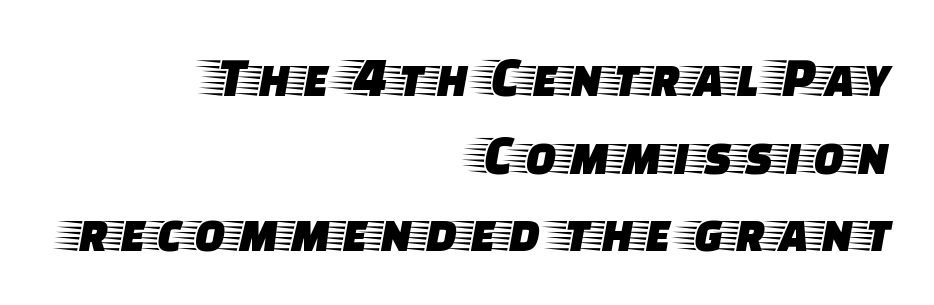
{"serif": "yes", "width": "wide", "stroke_contrast": "low", "x_height": "large", "monospaced": "no", "underline": "no", "align": "right", "line_spacing": "normal", "line_spacing_ratio": 1.34, "letter_spacing": "normal", "letter_spacing_em": 0.0, "glyph_px": 58}
